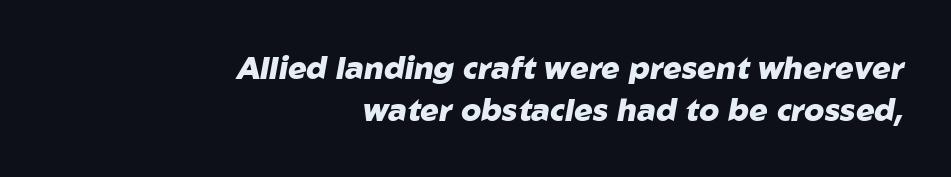
This rendering features lettering with no underline. As a designer I'd log this as weight 700, bold. Does extra space separate the letters? No, they use regular spacing. Think of a printed novel: that variable character pitch is what you see here. The glyphs look as if they've been sheared to an angle.
